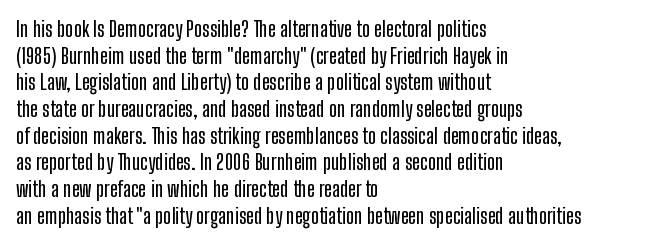
Successive baselines arrive at the customary interval. The space directly below the letters is spotless. The face used here is rendered with its standard letterfit. The rendering anchors every line to the left-hand side.
